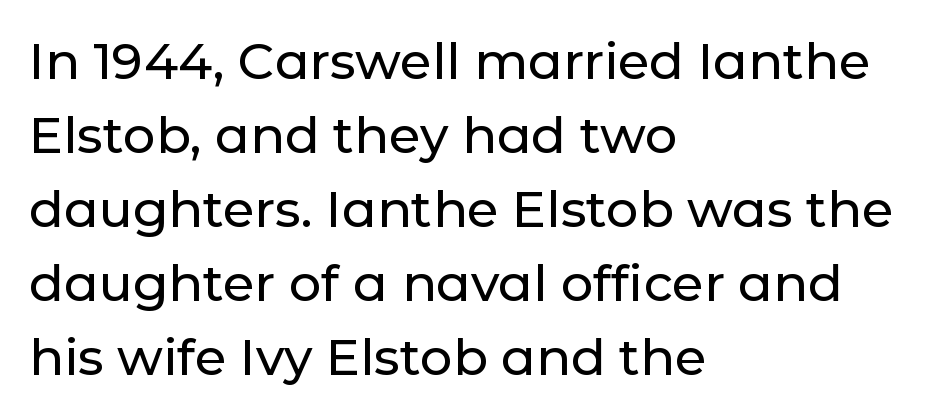
{"serif": "no", "italic": "no", "width": "normal", "stroke_contrast": "low", "x_height": "medium", "monospaced": "no", "underline": "no", "align": "left", "line_spacing": "normal", "line_spacing_ratio": 1.45, "letter_spacing": "normal", "letter_spacing_em": 0.0, "glyph_px": 51}
